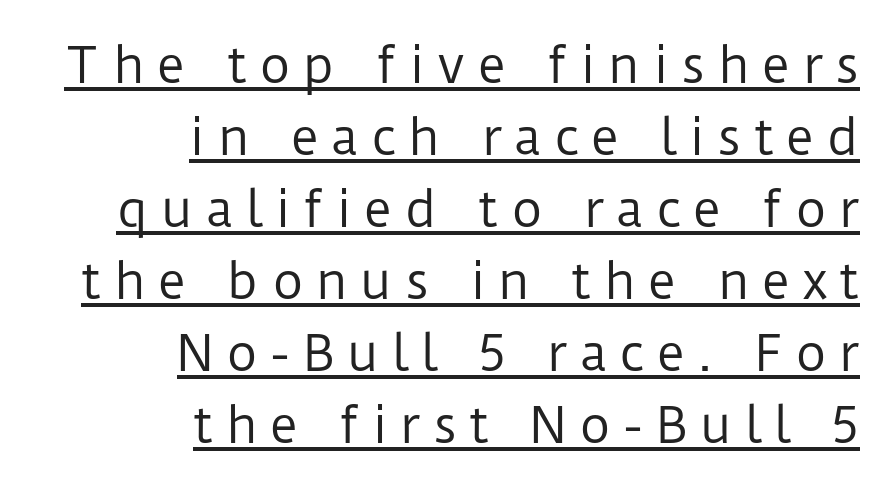
Q: Is the text bold? A: No.
Q: Is the text italic (slanted)? A: No, it is upright.
Q: Is the typeface a serif or a sans-serif typeface? A: Sans-serif.
Q: Is the text underlined? A: Yes.
Q: How is the paragraph aligned? A: Right-aligned.
Q: Is the spacing between letters normal or unusually wide? A: Unusually wide.
Q: Is the spacing between lines tight, normal or loose? A: Normal.
Q: Width (condensed, normal, or wide)? A: Normal.
Q: Stroke contrast? A: Low.
Q: x-height? A: Medium.
Q: Monospaced? A: No.
